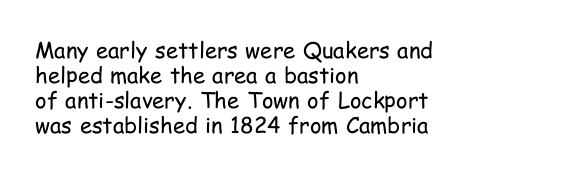
{"italic": "no", "bold": "no", "underline": "no", "align": "left", "line_spacing": "tight", "line_spacing_ratio": 1.14, "letter_spacing": "normal", "letter_spacing_em": 0.0, "glyph_px": 22}
